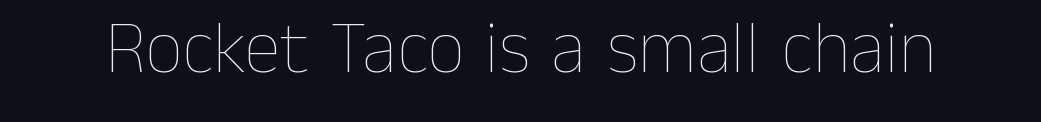
Q: Is the text bold? A: No.
Q: Is the text italic (slanted)? A: No, it is upright.
Q: Is the text underlined? A: No.
Q: Is the spacing between letters normal or unusually wide? A: Normal.
Q: Width (condensed, normal, or wide)? A: Normal.
Q: Stroke contrast? A: Low.
Q: x-height? A: Medium.
Q: Monospaced? A: No.
